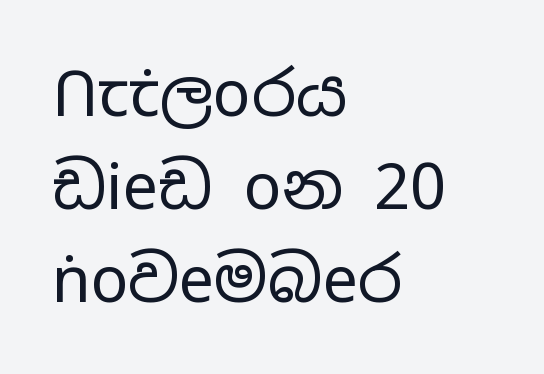
The image shows 63 px regular-weight, wide sans-serif type, upright; set left-aligned, normal line spacing (1.48x), normal letter spacing, not underlined; low stroke contrast and a medium x-height.
